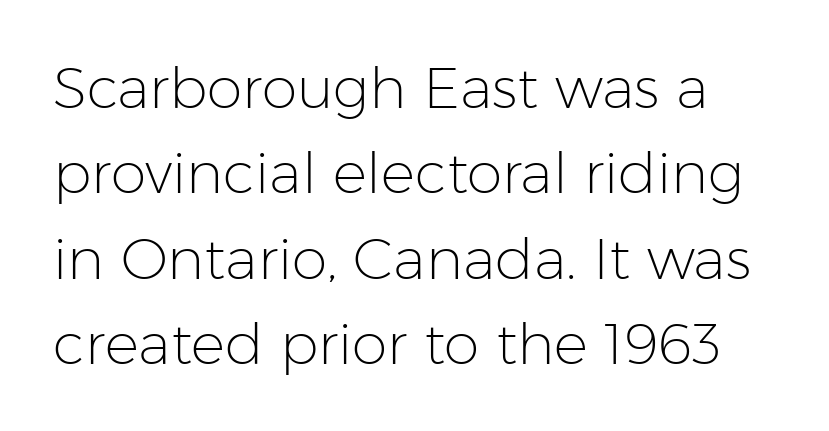
{"serif": "no", "italic": "no", "bold": "no", "weight": "light", "width": "normal", "stroke_contrast": "low", "x_height": "medium", "monospaced": "no", "underline": "no", "line_spacing": "normal", "line_spacing_ratio": 1.5, "letter_spacing": "normal", "letter_spacing_em": 0.0, "glyph_px": 57}
